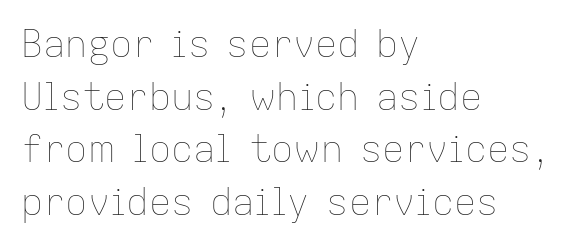
{"italic": "no", "bold": "no", "weight": "thin", "width": "normal", "stroke_contrast": "low", "x_height": "medium", "monospaced": "no", "underline": "no", "align": "left", "line_spacing": "normal", "line_spacing_ratio": 1.42, "letter_spacing": "normal", "letter_spacing_em": 0.0, "glyph_px": 37}
